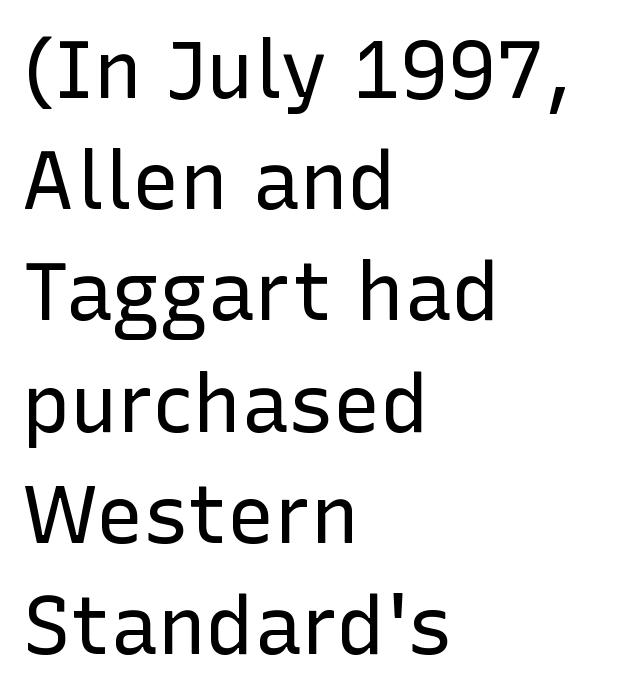
The image shows 80 px regular-weight sans-serif type, upright; set left-aligned, normal line spacing (1.39x), normal letter spacing, not underlined; low stroke contrast and a medium x-height.
